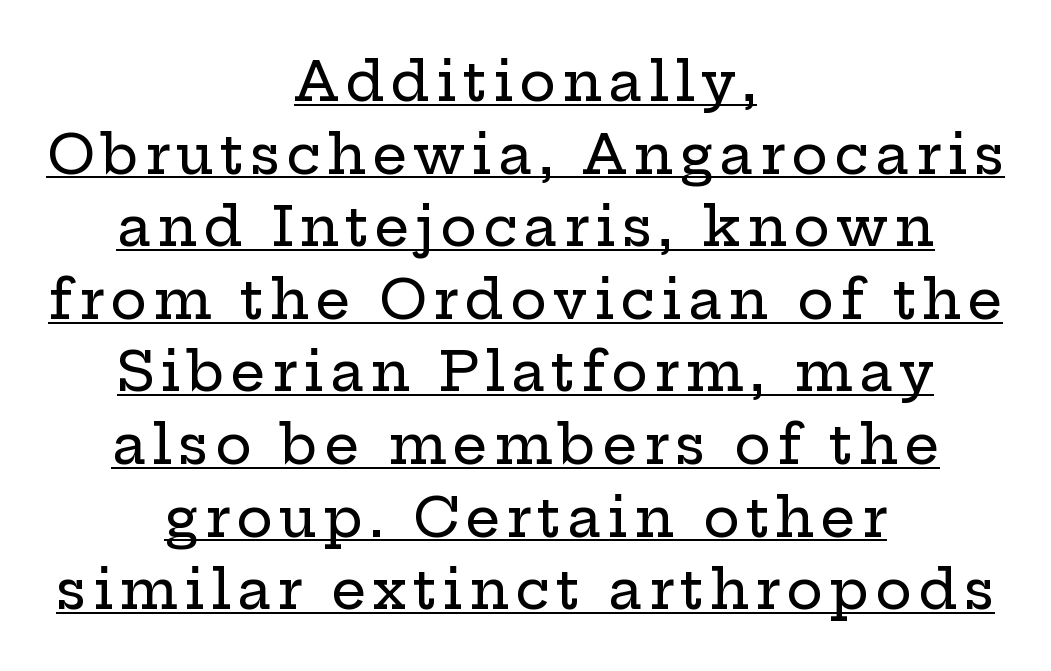
{"serif": "yes", "italic": "no", "width": "wide", "stroke_contrast": "low", "x_height": "medium", "monospaced": "no", "underline": "yes", "align": "center", "line_spacing": "normal", "line_spacing_ratio": 1.32, "glyph_px": 55}
